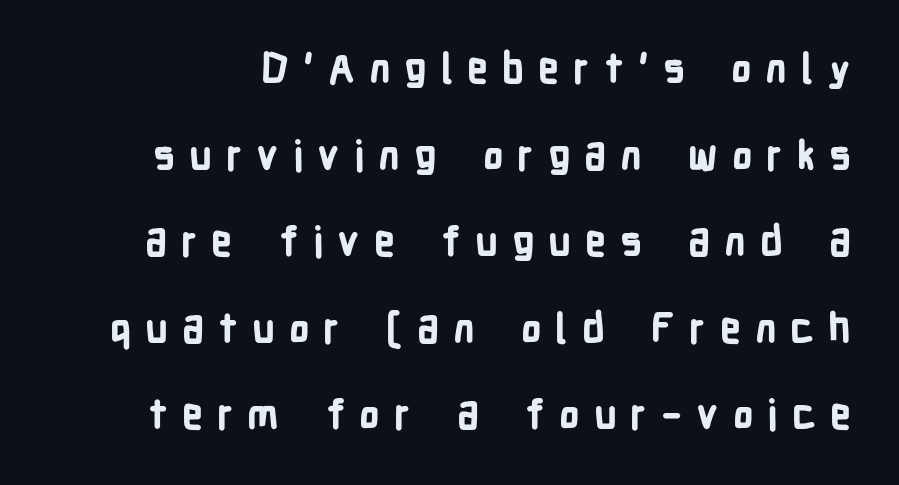
Q: Is the text bold? A: Yes.
Q: Is the text italic (slanted)? A: No, it is upright.
Q: Is the typeface a serif or a sans-serif typeface? A: Sans-serif.
Q: Is the text underlined? A: No.
Q: Is the spacing between letters normal or unusually wide? A: Unusually wide.
Q: Is the spacing between lines tight, normal or loose? A: Loose.
Q: Width (condensed, normal, or wide)? A: Condensed.
Q: Stroke contrast? A: Low.
Q: x-height? A: Medium.
Q: Monospaced? A: No.
